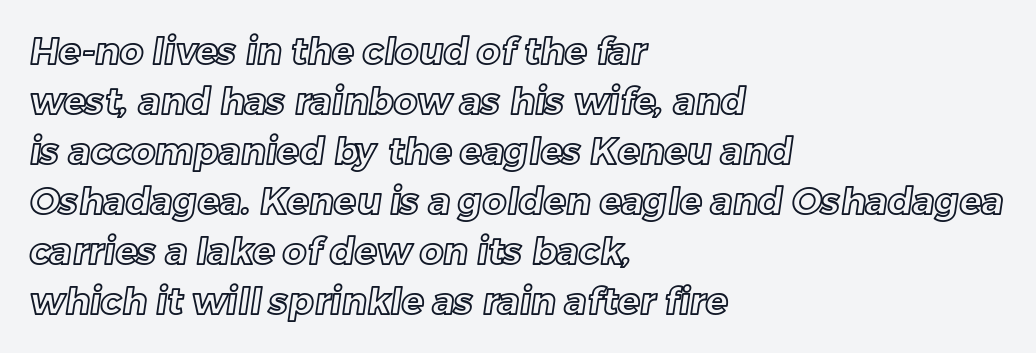
Q: Is the text underlined? A: No.
Q: How is the paragraph aligned? A: Left-aligned.
Q: Is the spacing between letters normal or unusually wide? A: Normal.
Q: Is the spacing between lines tight, normal or loose? A: Normal.
Q: Width (condensed, normal, or wide)? A: Normal.
Q: x-height? A: Medium.
Q: Monospaced? A: No.
